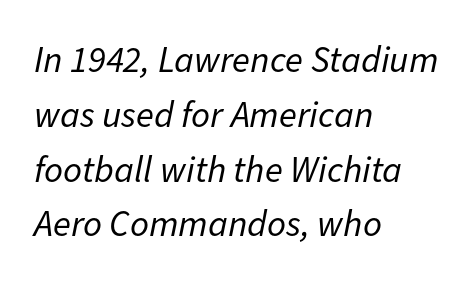
The image shows 37 px regular-weight type, italic (leaning right); set left-aligned, normal line spacing (1.48x), normal letter spacing, not underlined; low stroke contrast and a medium x-height.
